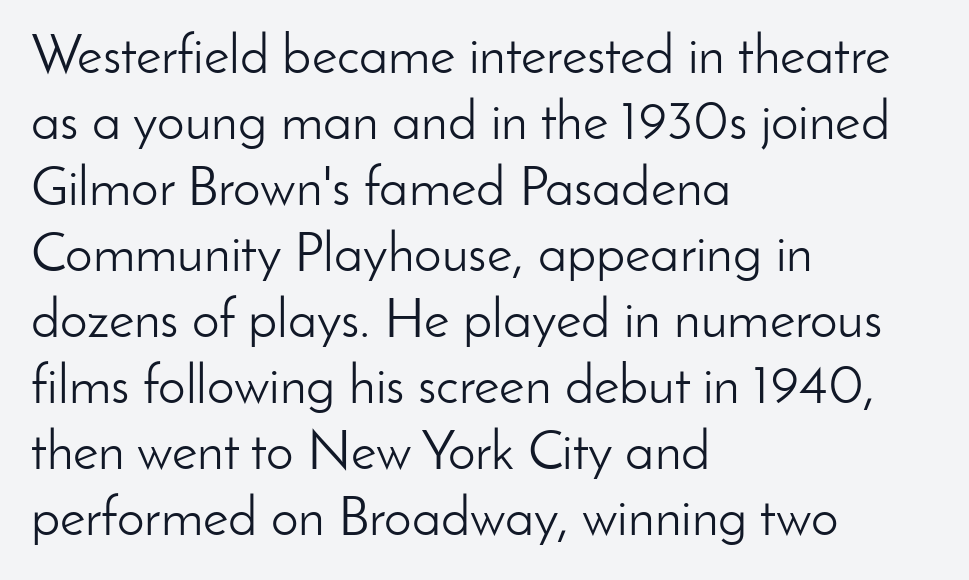
The letterforms sit at book weight or below. In terms of letterspacing, this is plain default setting. A typesetter would mark this as roman, not italic. A clean baseline with only descenders dipping below it. Is this a fixed-width face? No — the glyphs have proportional, varying widths.
